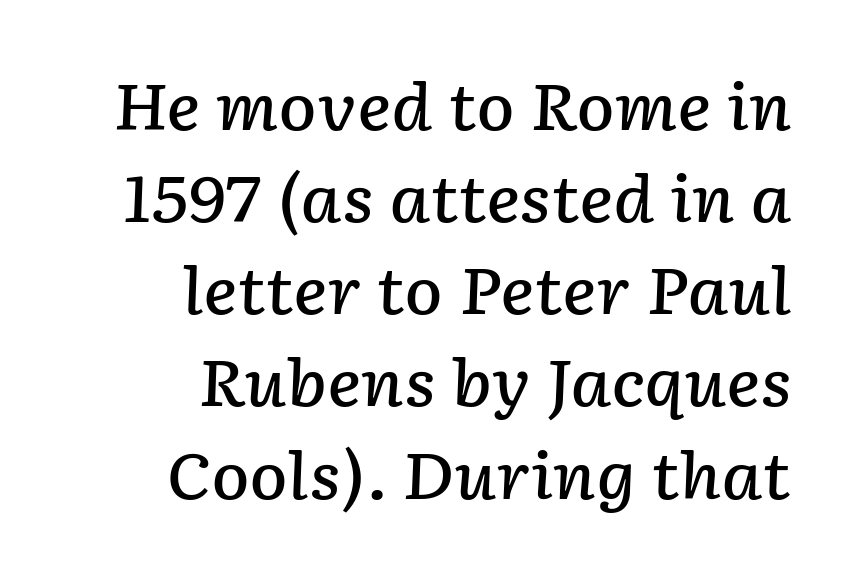
Note the varied advance widths — an 'i' is clearly narrower than an 'm'. These lines are set flush right with a ragged left edge. The foot of each line stays bare and open. Is there much room between lines? A standard amount, neither cramped nor airy. Students, this is semibold: more ink than regular, less than bold. Designer's note — italics engaged.
